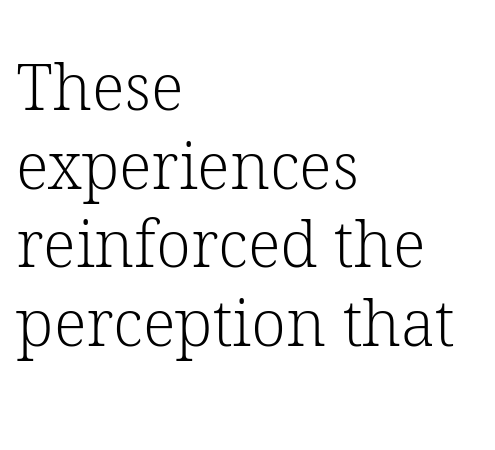
These lines were composed using upright roman letters. The weight would be labelled regular, book, light, or lighter still. Teacher's note: observe the even left margin — that is flush-left alignment. The rendering keeps characters at their native spacing. You could not count columns in this text — the font is proportionally spaced. The space beneath each line is pristine and unruled.
